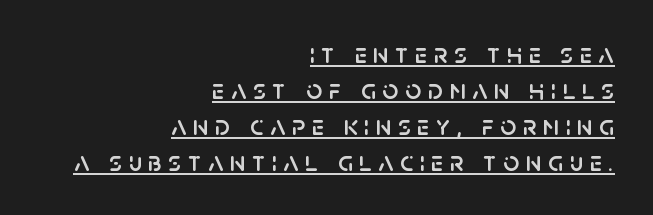
The image shows 28 px sans-serif type, upright; set right-aligned, normal line spacing (1.28x), unusually wide letter spacing (+0.23 em), underlined; low stroke contrast and a large x-height.
